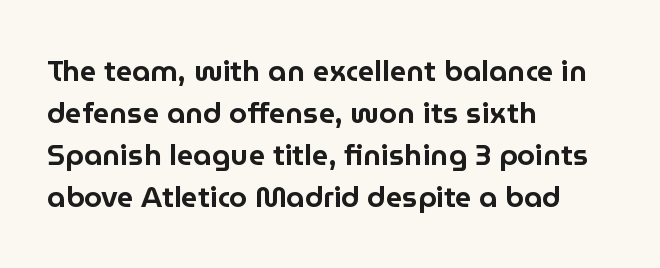
Q: Is the text italic (slanted)? A: No, it is upright.
Q: Is the typeface a serif or a sans-serif typeface? A: Sans-serif.
Q: Is the text underlined? A: No.
Q: How is the paragraph aligned? A: Left-aligned.
Q: Is the spacing between letters normal or unusually wide? A: Normal.
Q: Is the spacing between lines tight, normal or loose? A: Normal.
Q: Width (condensed, normal, or wide)? A: Normal.
Q: Stroke contrast? A: Low.
Q: x-height? A: Medium.
Q: Monospaced? A: No.
